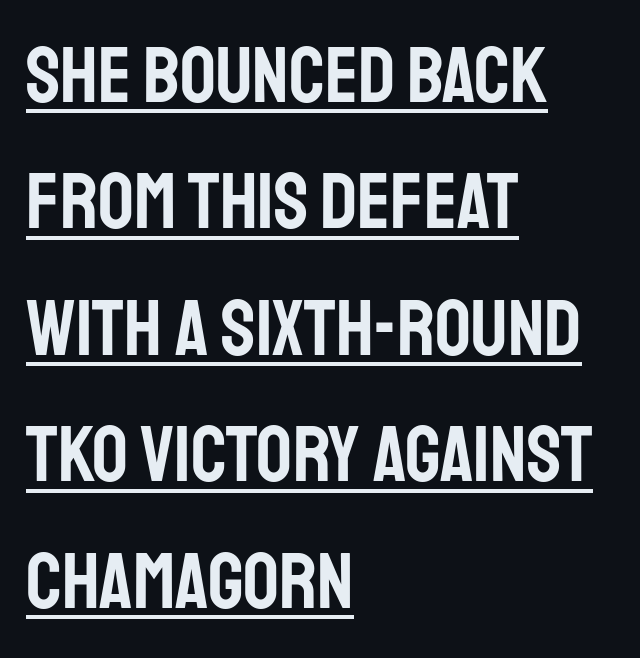
Q: Is the text italic (slanted)? A: No, it is upright.
Q: Is the typeface a serif or a sans-serif typeface? A: Sans-serif.
Q: Is the text underlined? A: Yes.
Q: How is the paragraph aligned? A: Left-aligned.
Q: Is the spacing between letters normal or unusually wide? A: Normal.
Q: Is the spacing between lines tight, normal or loose? A: Normal.
Q: Width (condensed, normal, or wide)? A: Condensed.
Q: Stroke contrast? A: Low.
Q: x-height? A: Large.
Q: Monospaced? A: No.
